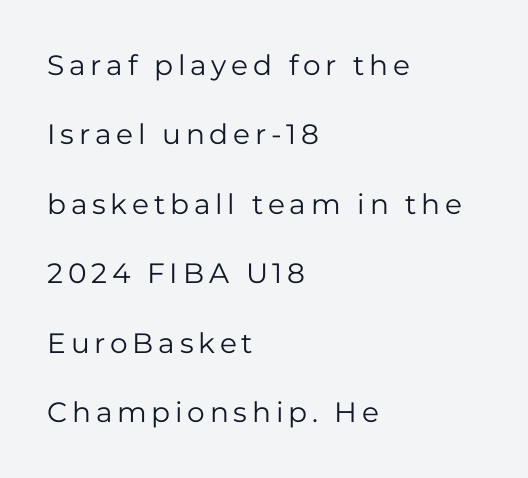
In CSS terms this would be text-align: left. The strip under each line holds only bare page. Ink coverage per letter is moderate at most. The lettering holds an erect, upright posture throughout. Summary of vertical rhythm: relaxed, with wide interline spacing.
